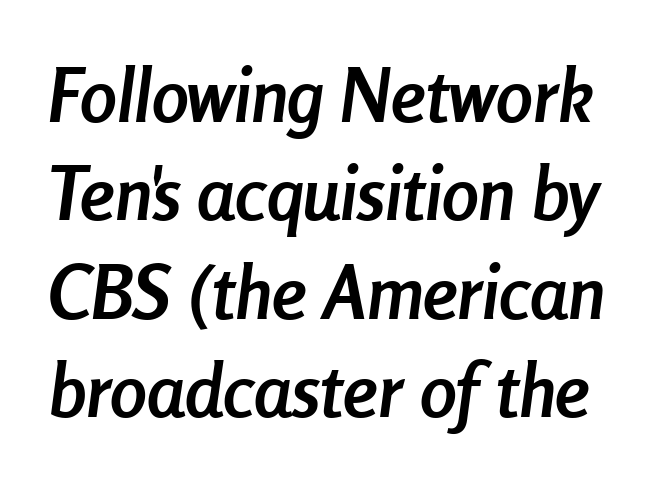
{"italic": "yes", "lean": "right", "slant_degrees": 8, "bold": "yes", "weight": "semibold", "width": "condensed", "stroke_contrast": "low", "x_height": "medium", "monospaced": "no", "underline": "no", "line_spacing": "normal", "line_spacing_ratio": 1.33, "letter_spacing": "normal", "letter_spacing_em": 0.0, "glyph_px": 74}
